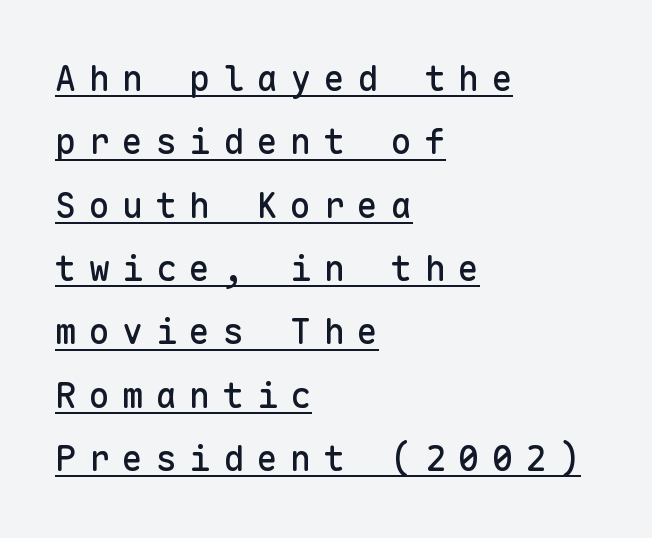
Q: Is the text italic (slanted)? A: No, it is upright.
Q: Is the typeface a serif or a sans-serif typeface? A: Sans-serif.
Q: Is the text underlined? A: Yes.
Q: How is the paragraph aligned? A: Left-aligned.
Q: Is the spacing between letters normal or unusually wide? A: Unusually wide.
Q: Width (condensed, normal, or wide)? A: Normal.
Q: Stroke contrast? A: Low.
Q: x-height? A: Medium.
Q: Monospaced? A: Yes.
